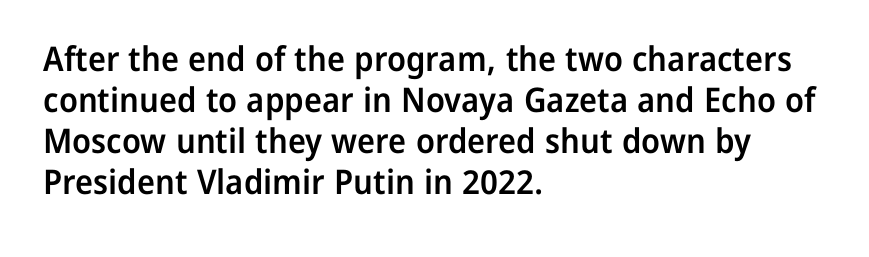
{"serif": "no", "italic": "no", "bold": "semi", "weight": "semibold", "width": "normal", "stroke_contrast": "low", "x_height": "medium", "monospaced": "no", "underline": "no", "align": "left", "line_spacing_ratio": 1.21, "letter_spacing": "normal", "letter_spacing_em": 0.0, "glyph_px": 34}
